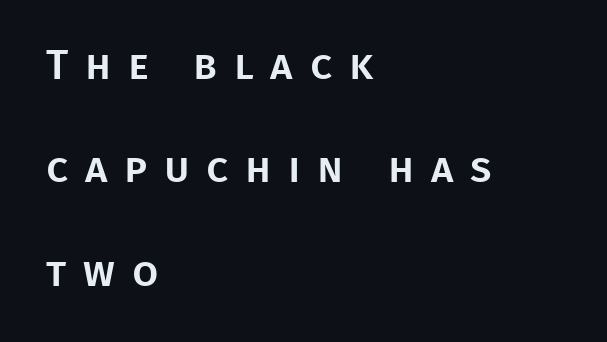
Loosely led — the rows are spread out. Style check: upright. Leftover space on each line is placed entirely after the last word. Inter-character spacing is expanded well beyond the font's built-in metrics. The characters display no serif detailing; their extremities are plain.
